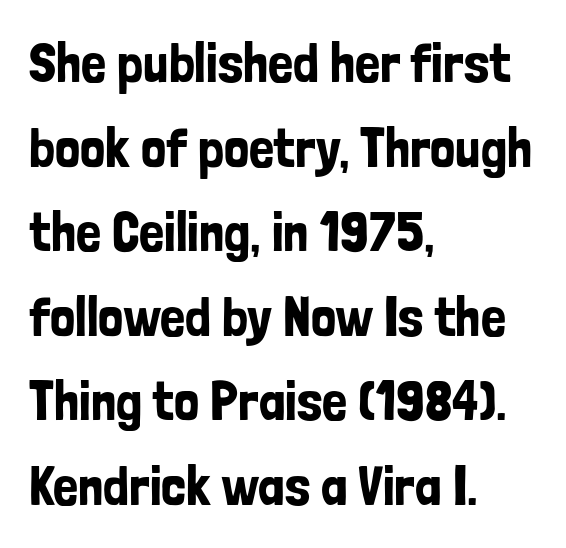
The image shows 56 px condensed sans-serif type, upright; set left-aligned, normal line spacing (1.51x), normal letter spacing, not underlined; low stroke contrast and a medium x-height.
